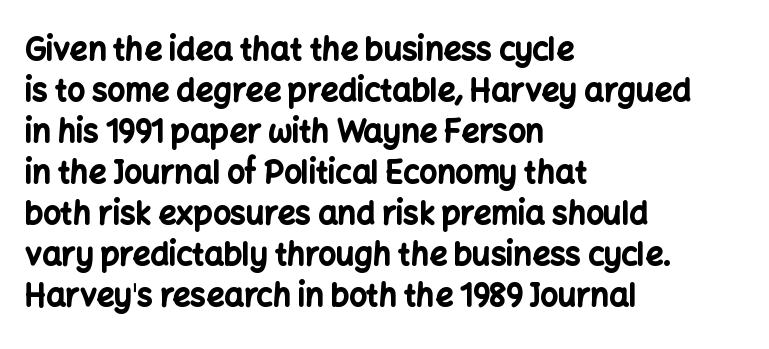
Q: Is the text bold? A: Yes.
Q: Is the text italic (slanted)? A: No, it is upright.
Q: Is the typeface a serif or a sans-serif typeface? A: Sans-serif.
Q: Is the text underlined? A: No.
Q: How is the paragraph aligned? A: Left-aligned.
Q: Is the spacing between letters normal or unusually wide? A: Normal.
Q: Is the spacing between lines tight, normal or loose? A: Normal.
Q: Width (condensed, normal, or wide)? A: Normal.
Q: Stroke contrast? A: Low.
Q: x-height? A: Medium.
Q: Monospaced? A: No.
